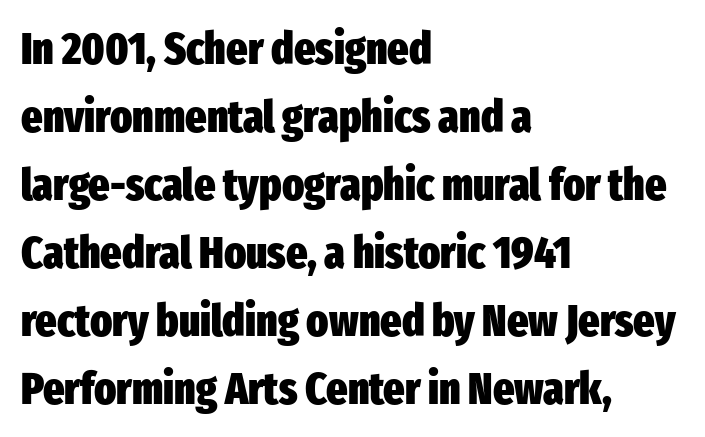
Q: Is the text bold? A: Yes.
Q: Is the text italic (slanted)? A: No, it is upright.
Q: Is the typeface a serif or a sans-serif typeface? A: Sans-serif.
Q: Is the text underlined? A: No.
Q: How is the paragraph aligned? A: Left-aligned.
Q: Is the spacing between letters normal or unusually wide? A: Normal.
Q: Is the spacing between lines tight, normal or loose? A: Normal.
Q: Width (condensed, normal, or wide)? A: Condensed.
Q: Stroke contrast? A: Low.
Q: x-height? A: Medium.
Q: Monospaced? A: No.
